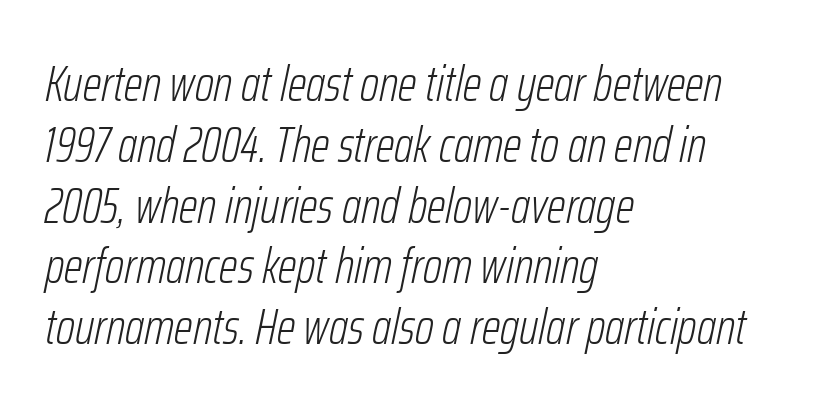
Q: Is the text bold? A: No.
Q: Is the text italic (slanted)? A: Yes, it leans right by about 12 degrees.
Q: Is the text underlined? A: No.
Q: How is the paragraph aligned? A: Left-aligned.
Q: Is the spacing between letters normal or unusually wide? A: Normal.
Q: Width (condensed, normal, or wide)? A: Condensed.
Q: Stroke contrast? A: Low.
Q: x-height? A: Medium.
Q: Monospaced? A: No.
